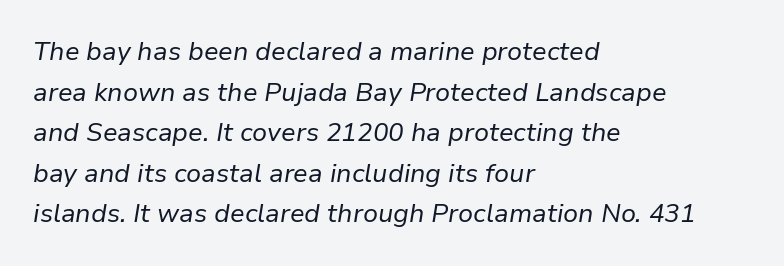
The image shows 26 px text type, italic (leaning right); set left-aligned, normal line spacing (1.56x), normal letter spacing, not underlined.
